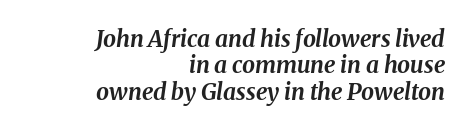
Emphasis by weight is at full strength: bold. Designer's note — italics engaged. The letters sit at their default tracking, neither squeezed nor spread. The passage shown stacks its lines with hardly any gap. The space directly below the letters is spotless. Leftover space on each line is placed entirely before the opening word.
